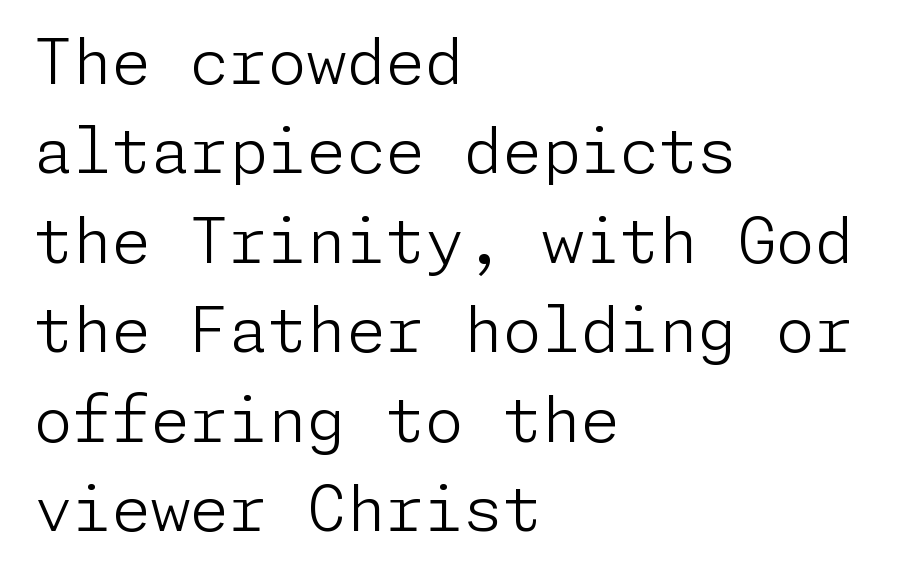
You can tell it's not italic because the verticals are truly vertical. The zone under the glyphs is completely vacant. The rendering keeps characters at their native spacing. A classic flush-left, rag-right setting is used for this passage. Serifs: no, the terminals of the letterforms are clean.
